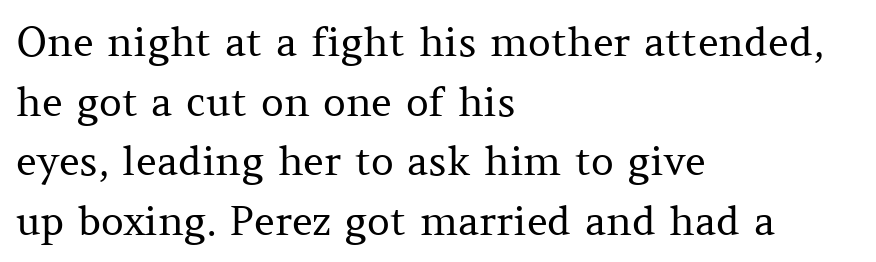
{"serif": "yes", "italic": "no", "bold": "no", "weight": "regular", "width": "normal", "stroke_contrast": "medium", "x_height": "medium", "monospaced": "no", "underline": "no", "align": "left", "line_spacing": "normal", "line_spacing_ratio": 1.49, "letter_spacing": "normal", "letter_spacing_em": 0.0, "glyph_px": 40}
